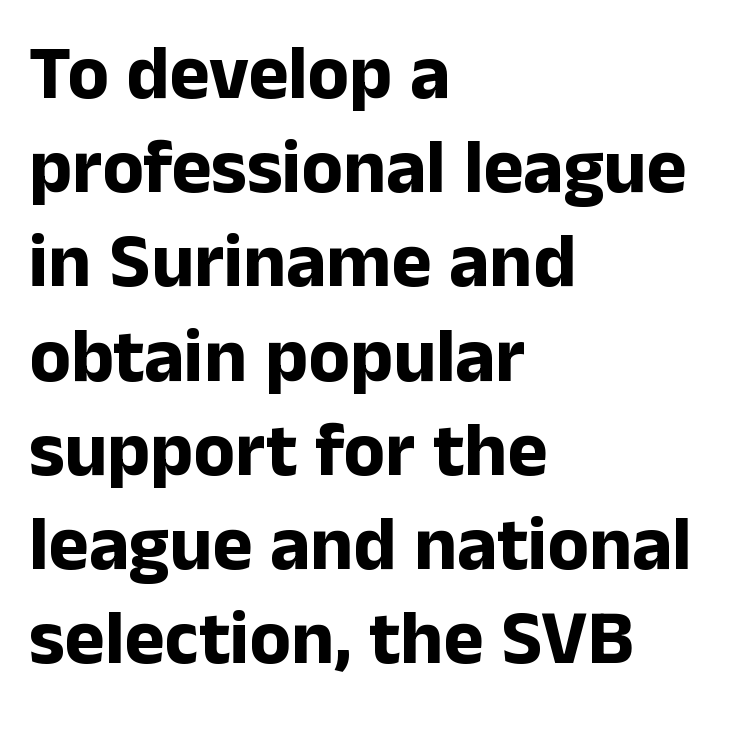
Q: Is the text bold? A: Yes.
Q: Is the text italic (slanted)? A: No, it is upright.
Q: Is the typeface a serif or a sans-serif typeface? A: Sans-serif.
Q: Is the text underlined? A: No.
Q: How is the paragraph aligned? A: Left-aligned.
Q: Is the spacing between letters normal or unusually wide? A: Normal.
Q: Width (condensed, normal, or wide)? A: Normal.
Q: Stroke contrast? A: Low.
Q: x-height? A: Medium.
Q: Monospaced? A: No.
